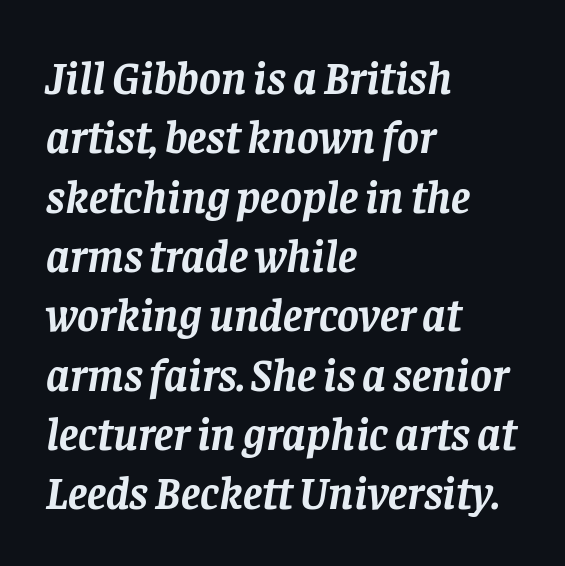
The image shows 46 px semibold serif type, italic (leaning right); set left-aligned, normal line spacing (1.29x), normal letter spacing, not underlined; low stroke contrast and a large x-height.
